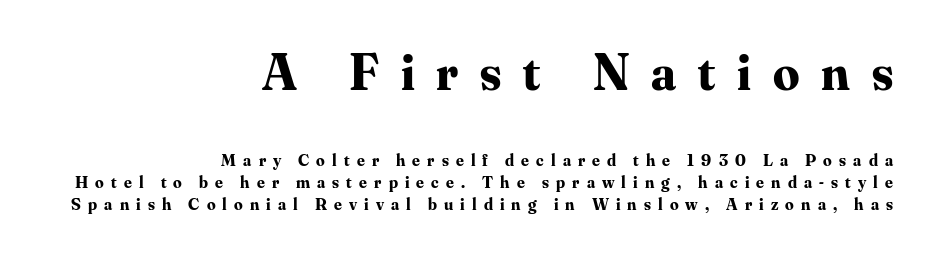
{"serif": "yes", "italic": "no", "bold": "yes", "weight": "bold", "width": "normal", "stroke_contrast": "medium", "x_height": "small", "monospaced": "no", "underline": "no", "align": "right", "line_spacing": "normal", "line_spacing_ratio": 1.31, "letter_spacing": "wide", "letter_spacing_em": 0.42, "larger_block": "first", "size_ratio": 3.06, "glyph_px": 52}
